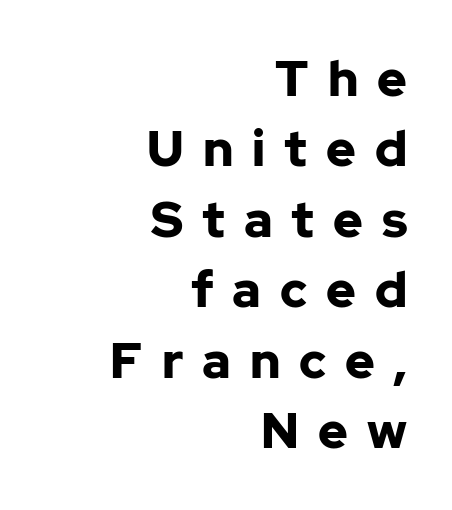
Q: Is the text bold? A: Yes.
Q: Is the text italic (slanted)? A: No, it is upright.
Q: Is the typeface a serif or a sans-serif typeface? A: Sans-serif.
Q: Is the text underlined? A: No.
Q: How is the paragraph aligned? A: Right-aligned.
Q: Is the spacing between letters normal or unusually wide? A: Unusually wide.
Q: Is the spacing between lines tight, normal or loose? A: Normal.
Q: Width (condensed, normal, or wide)? A: Normal.
Q: Stroke contrast? A: Low.
Q: x-height? A: Medium.
Q: Monospaced? A: No.
